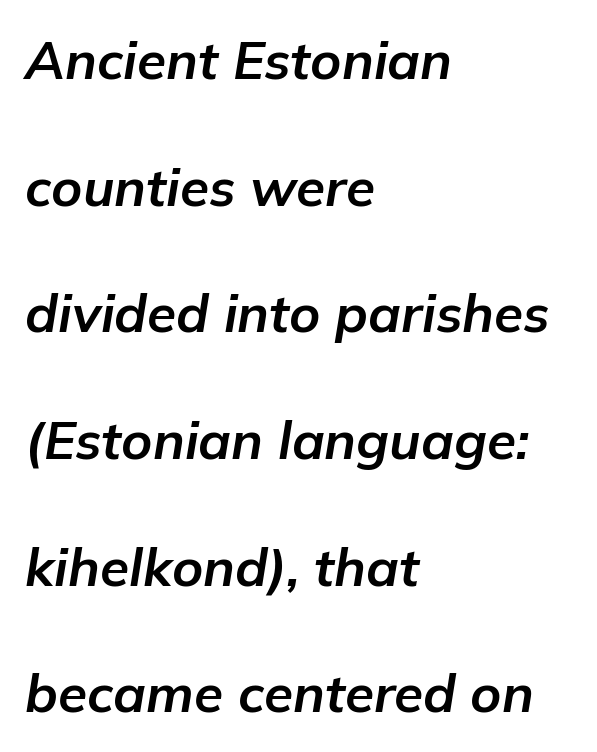
{"italic": "yes", "lean": "right", "slant_degrees": 9, "bold": "yes", "weight": "bold", "width": "normal", "stroke_contrast": "low", "x_height": "medium", "monospaced": "no", "underline": "no", "align": "left", "line_spacing": "loose", "line_spacing_ratio": 2.39, "letter_spacing": "normal", "letter_spacing_em": 0.0, "glyph_px": 53}
